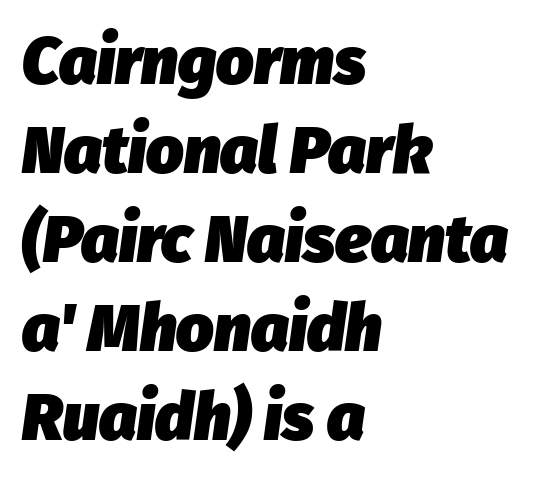
The letters are bold, with thick, heavy strokes. One glance says typical: line gaps are just what's usual. Decoration check: the copy has no underline. This sample has the flowing, uneven cadence of proportional lettering. Observe the lean: these are italic letterforms.
